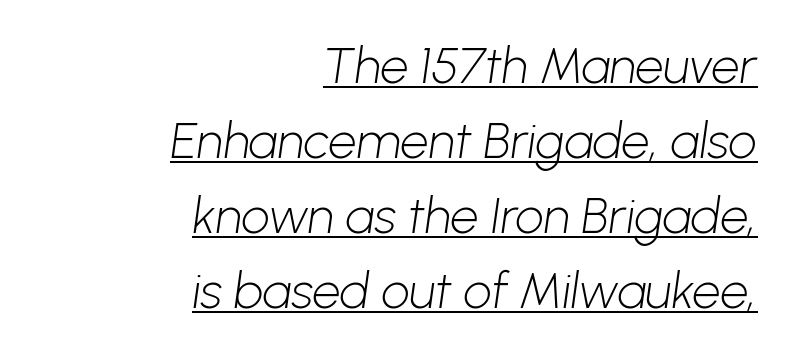
Underlined type. Do the characters align in a grid? No, the font is proportional. Here the glyphs are tracked normally, forming tight word shapes. The cut favours lightness, reaching ordinary text weight at its darkest. The typesetter chose a ragged-left arrangement here. Interline gaps are of average width in this sample.
